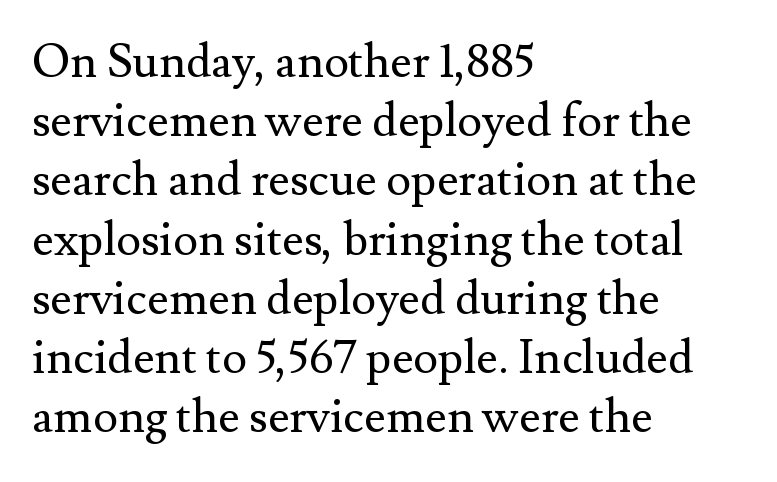
The image shows 47 px regular-weight serif type, upright; set left-aligned, normal line spacing (1.26x), normal letter spacing, not underlined; medium stroke contrast and a small x-height.
